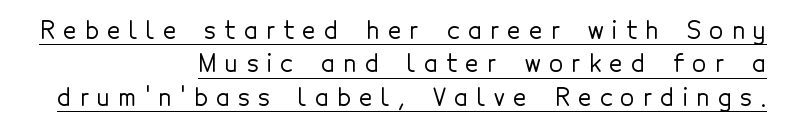
{"italic": "no", "underline": "yes", "align": "right", "line_spacing": "normal", "line_spacing_ratio": 1.45, "letter_spacing": "wide", "letter_spacing_em": 0.37, "glyph_px": 23}
